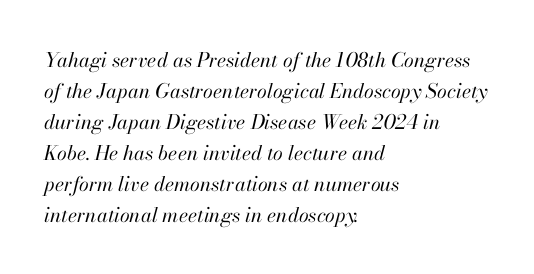
The image shows 20 px text type, italic (leaning right); set left-aligned, normal line spacing (1.55x), normal letter spacing, not underlined.
